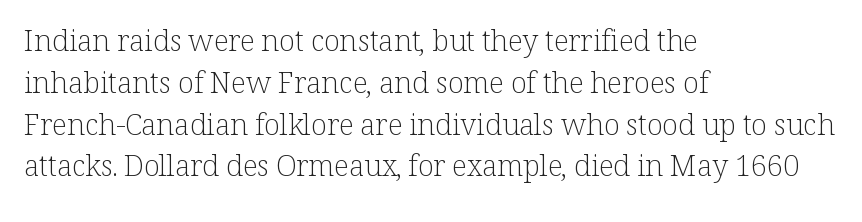
Letterform terminals end in serifs throughout the passage. Stroke mass is kept to a normal reading level or below. Casual observation: everything's shoved over to the left. The rendering keeps characters at their native spacing.
